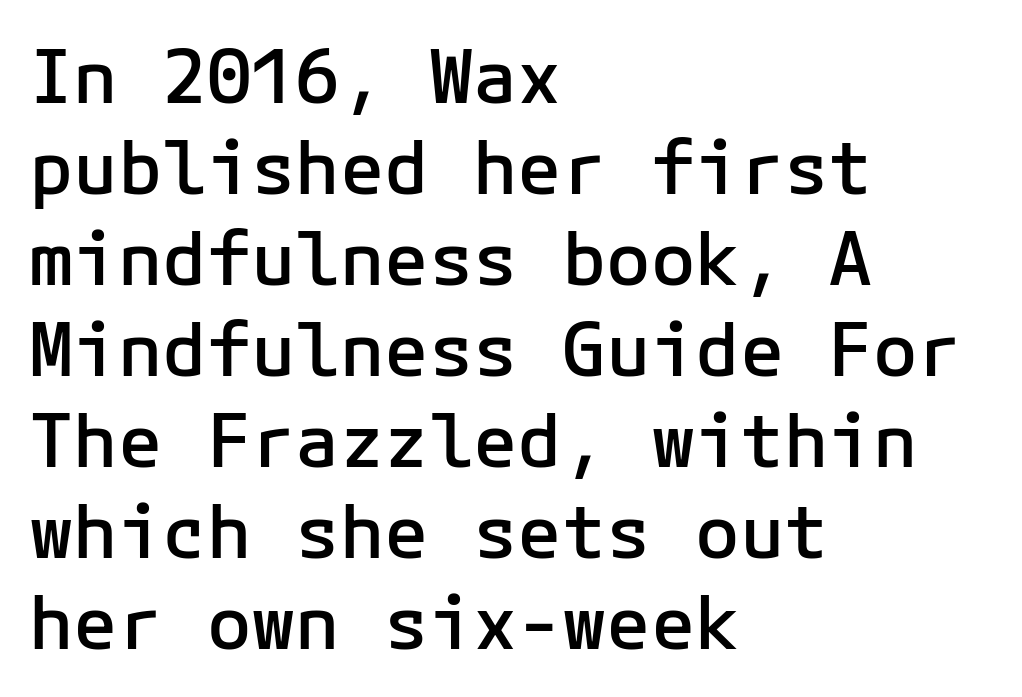
The image shows 74 px semibold sans-serif type, upright; set left-aligned, line spacing 1.23x, normal letter spacing, not underlined; low stroke contrast and a medium x-height.
